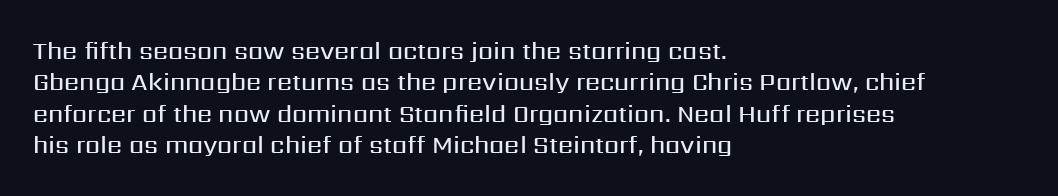
Students, this is semibold: more ink than regular, less than bold. Descender tails drop into unmarked territory. Reading down the block, your eye returns to a fixed left position each line. Do the letters lean? They stand straight. The space between consecutive lines is moderate.
